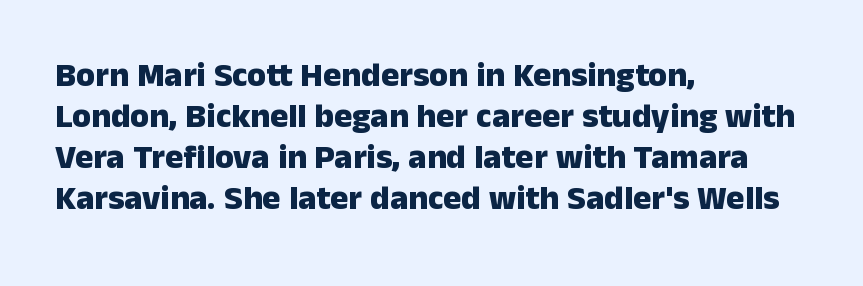
{"serif": "no", "italic": "no", "bold": "yes", "weight": "heavy", "width": "normal", "stroke_contrast": "low", "x_height": "medium", "monospaced": "no", "underline": "no", "align": "left", "line_spacing_ratio": 1.21, "letter_spacing": "normal", "letter_spacing_em": 0.0, "glyph_px": 34}
